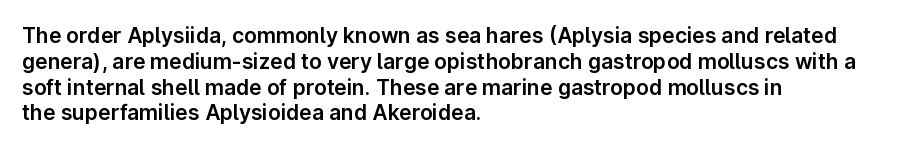
{"italic": "no", "underline": "no", "align": "left", "line_spacing_ratio": 1.23, "letter_spacing": "normal", "letter_spacing_em": 0.0, "glyph_px": 21}
